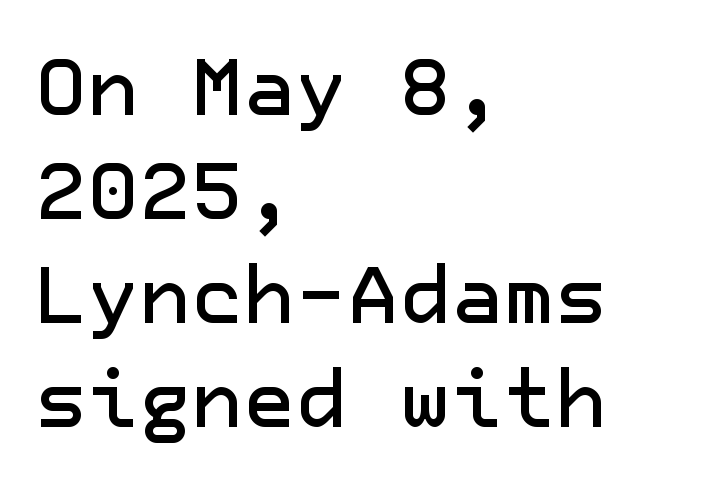
Leftover space on each line is placed entirely after the last word. Any mark beneath the type? The region is blank. Is there any slant? The stems are plumb. Classification — sans serif.
